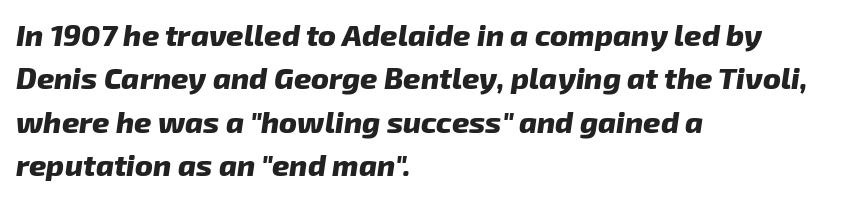
Reading down the column, the eye jumps a familiar distance to each next line. An italicized treatment has been applied to the whole sample. Is this a fixed-width face? No — the glyphs have proportional, varying widths. In terms of letterspacing, this is plain default setting. The gap between lines stays unmarked. Typesetter's note: full bold, strokes at maximum text heaviness.
